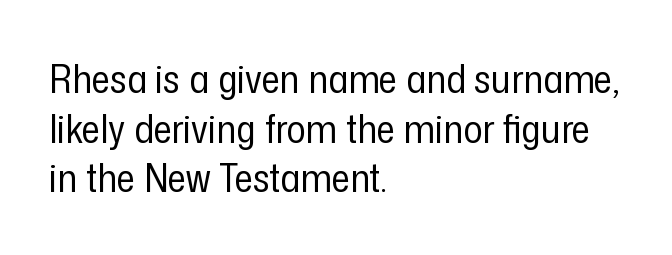
The letterforms sit at book weight or below. One-word summary of the alignment: left. In terms of posture, this sample is upright. Letter spacing: default. Only glyphs here, with clear space below each row. Type style note: lacks serifs.
